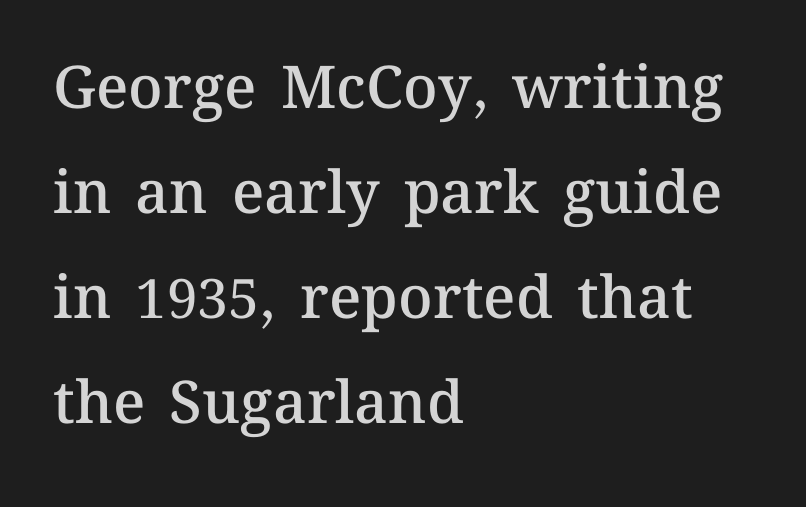
Look at the tracking — it's just the regular setting, nothing added. The passage shown is not underscored anywhere. A fair bit of extra ink — the face is semibold, not bold. This sample has the flowing, uneven cadence of proportional lettering. Line beginnings align vertically; line endings do not. The lettering holds an erect, upright posture throughout.
